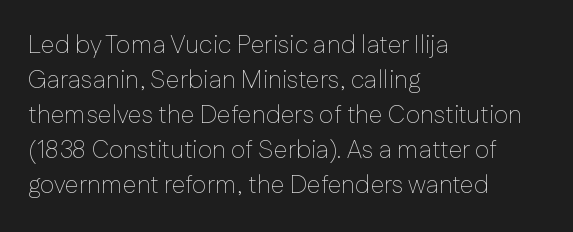
Nobody drew a line under any word here. The passage is arranged the way most books set body copy — flush left. Is the stroke heavy? The answer is a plain regular-or-lighter. Nobody touched the tracking dial on this one. A roman cut, with each character standing at attention. The space between consecutive lines is moderate.
